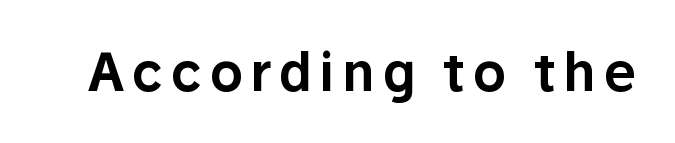
{"serif": "no", "italic": "no", "width": "normal", "stroke_contrast": "low", "x_height": "medium", "monospaced": "no", "underline": "no", "glyph_px": 52}
